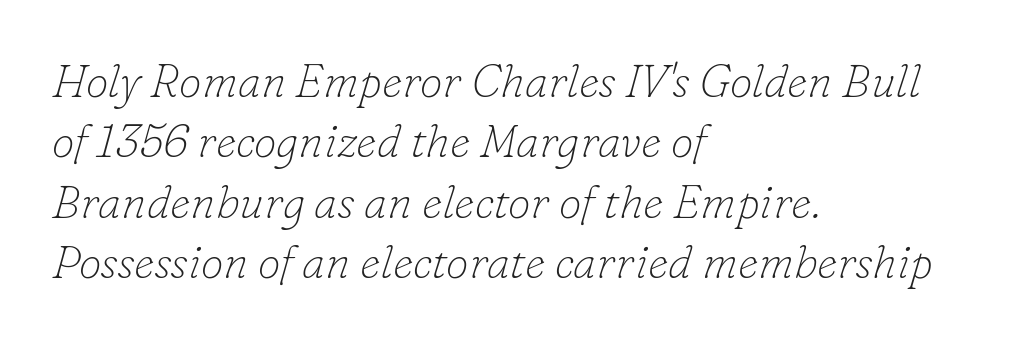
Q: Is the text bold? A: No.
Q: Is the text italic (slanted)? A: Yes, it leans right by about 16 degrees.
Q: Is the typeface a serif or a sans-serif typeface? A: Serif.
Q: Is the text underlined? A: No.
Q: How is the paragraph aligned? A: Left-aligned.
Q: Is the spacing between letters normal or unusually wide? A: Normal.
Q: Is the spacing between lines tight, normal or loose? A: Normal.
Q: Width (condensed, normal, or wide)? A: Normal.
Q: Stroke contrast? A: Low.
Q: x-height? A: Small.
Q: Monospaced? A: No.
